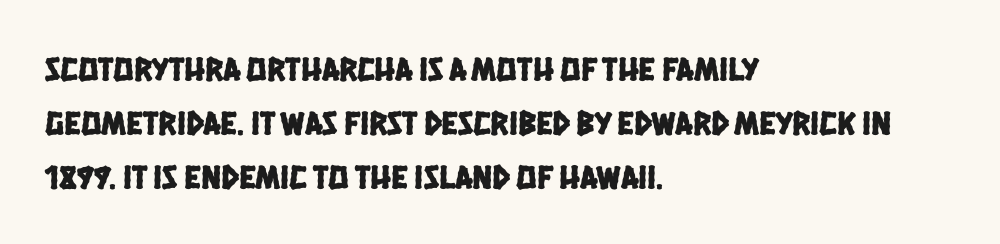
Q: Is the typeface a serif or a sans-serif typeface? A: Sans-serif.
Q: Is the text underlined? A: No.
Q: How is the paragraph aligned? A: Left-aligned.
Q: Is the spacing between letters normal or unusually wide? A: Normal.
Q: Is the spacing between lines tight, normal or loose? A: Normal.
Q: Width (condensed, normal, or wide)? A: Condensed.
Q: Stroke contrast? A: Low.
Q: x-height? A: Large.
Q: Monospaced? A: No.
